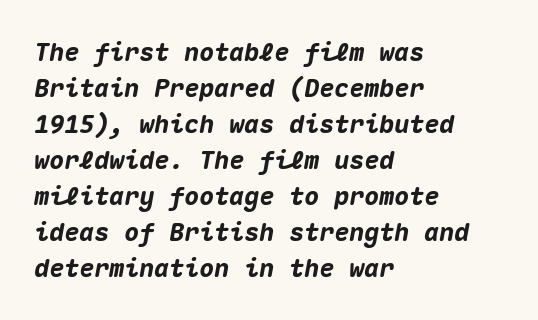
Regarding leading, the lines here are spaced in the standard way. The face used here has the dense, thick strokes of a bold. In terms of letterspacing, this is plain default setting. Check the space under the baseline: it is left empty.
